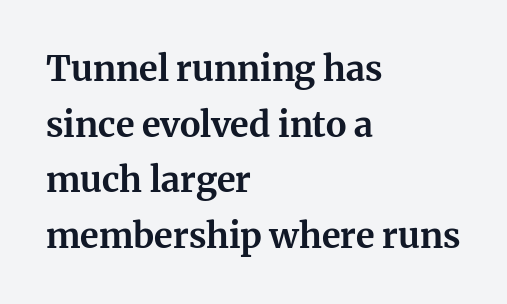
Q: Is the text bold? A: Yes.
Q: Is the text italic (slanted)? A: No, it is upright.
Q: Is the typeface a serif or a sans-serif typeface? A: Serif.
Q: Is the text underlined? A: No.
Q: How is the paragraph aligned? A: Left-aligned.
Q: Is the spacing between letters normal or unusually wide? A: Normal.
Q: Is the spacing between lines tight, normal or loose? A: Normal.
Q: Width (condensed, normal, or wide)? A: Normal.
Q: Stroke contrast? A: Medium.
Q: x-height? A: Medium.
Q: Monospaced? A: No.
